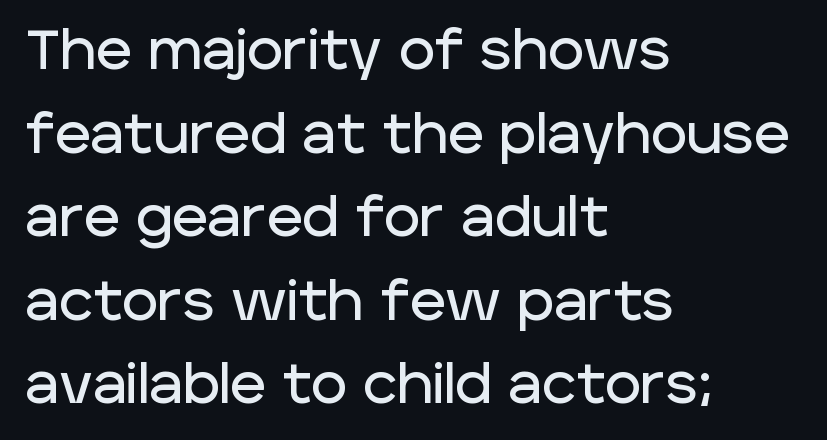
Q: Is the text italic (slanted)? A: No, it is upright.
Q: Is the typeface a serif or a sans-serif typeface? A: Sans-serif.
Q: Is the text underlined? A: No.
Q: How is the paragraph aligned? A: Left-aligned.
Q: Is the spacing between letters normal or unusually wide? A: Normal.
Q: Is the spacing between lines tight, normal or loose? A: Normal.
Q: Width (condensed, normal, or wide)? A: Normal.
Q: Stroke contrast? A: Low.
Q: x-height? A: Large.
Q: Monospaced? A: No.
